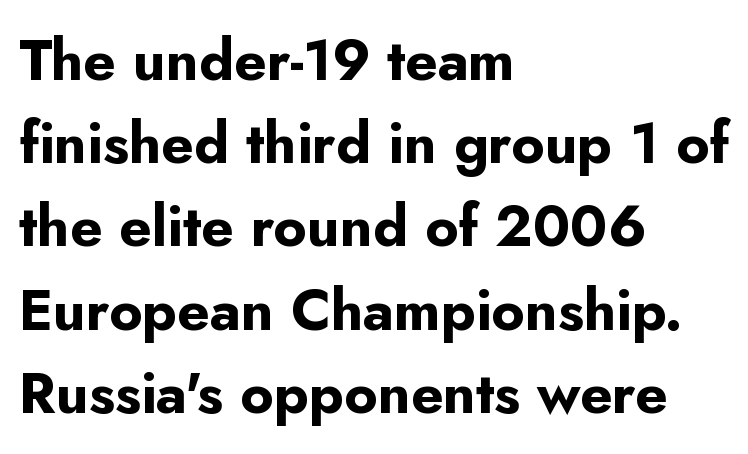
Q: Is the text bold? A: Yes.
Q: Is the text italic (slanted)? A: No, it is upright.
Q: Is the typeface a serif or a sans-serif typeface? A: Sans-serif.
Q: Is the text underlined? A: No.
Q: How is the paragraph aligned? A: Left-aligned.
Q: Is the spacing between letters normal or unusually wide? A: Normal.
Q: Is the spacing between lines tight, normal or loose? A: Normal.
Q: Width (condensed, normal, or wide)? A: Normal.
Q: Stroke contrast? A: Low.
Q: x-height? A: Small.
Q: Monospaced? A: No.
